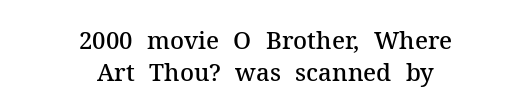
Q: Is the text bold? A: Semi-bold.
Q: Is the text italic (slanted)? A: No, it is upright.
Q: Is the text underlined? A: No.
Q: How is the paragraph aligned? A: Centered.
Q: Is the spacing between letters normal or unusually wide? A: Normal.
Q: Is the spacing between lines tight, normal or loose? A: Normal.
